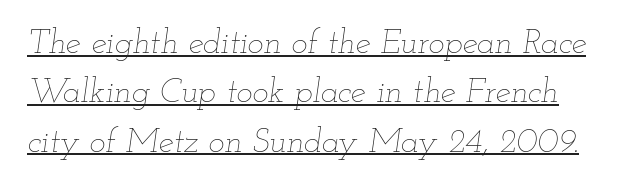
Q: Is the text bold? A: No.
Q: Is the text italic (slanted)? A: Yes, it leans right by about 12 degrees.
Q: Is the text underlined? A: Yes.
Q: Is the spacing between letters normal or unusually wide? A: Normal.
Q: Is the spacing between lines tight, normal or loose? A: Normal.
Q: Width (condensed, normal, or wide)? A: Wide.
Q: Stroke contrast? A: Low.
Q: x-height? A: Small.
Q: Monospaced? A: No.
